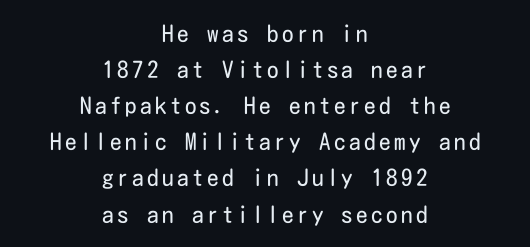
Q: Is the text bold? A: No.
Q: Is the text italic (slanted)? A: No, it is upright.
Q: Is the text underlined? A: No.
Q: How is the paragraph aligned? A: Centered.
Q: Is the spacing between lines tight, normal or loose? A: Normal.
